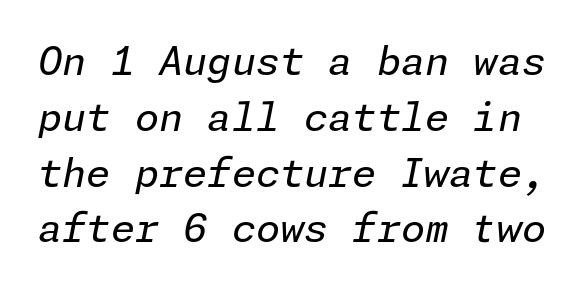
Between one letter and the next there's only the usual sliver of space. This sample keeps an unexceptional amount of space between lines. Stroke mass is kept to a normal reading level or below. Letters rest on an invisible, unmarked baseline.
